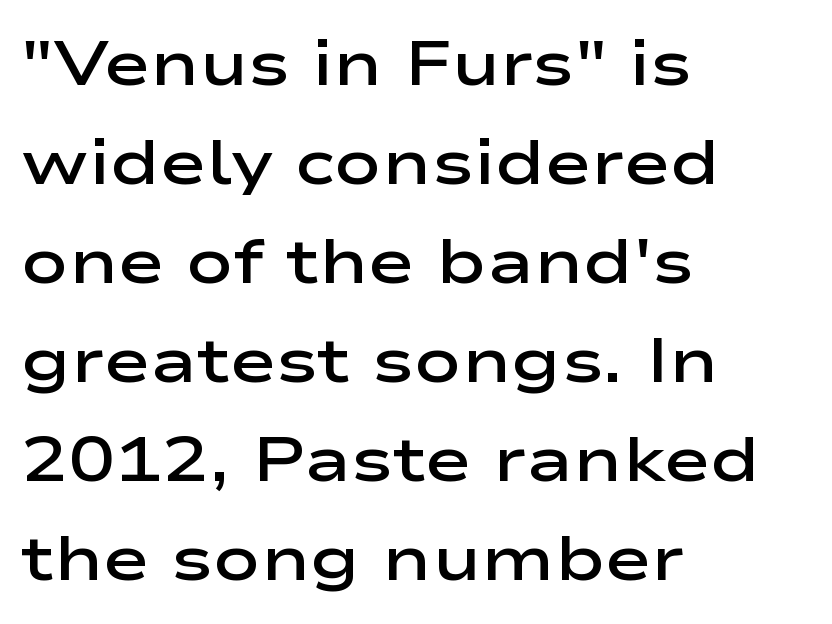
Q: Is the text bold? A: Semi-bold.
Q: Is the text italic (slanted)? A: No, it is upright.
Q: Is the typeface a serif or a sans-serif typeface? A: Sans-serif.
Q: Is the text underlined? A: No.
Q: How is the paragraph aligned? A: Left-aligned.
Q: Is the spacing between letters normal or unusually wide? A: Normal.
Q: Is the spacing between lines tight, normal or loose? A: Normal.
Q: Width (condensed, normal, or wide)? A: Wide.
Q: Stroke contrast? A: Low.
Q: x-height? A: Medium.
Q: Monospaced? A: No.
